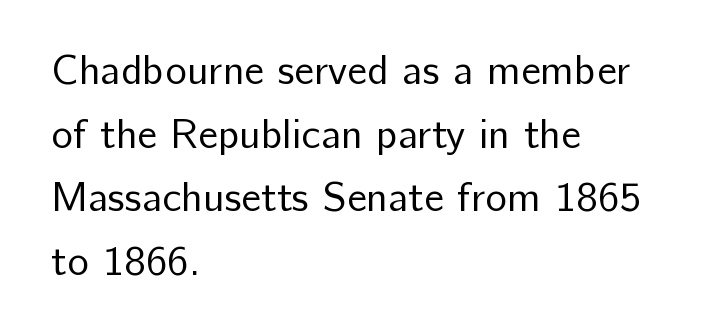
The image shows 41 px regular-weight sans-serif type, upright; set left-aligned, normal line spacing (1.55x), normal letter spacing, not underlined; low stroke contrast and a medium x-height.
